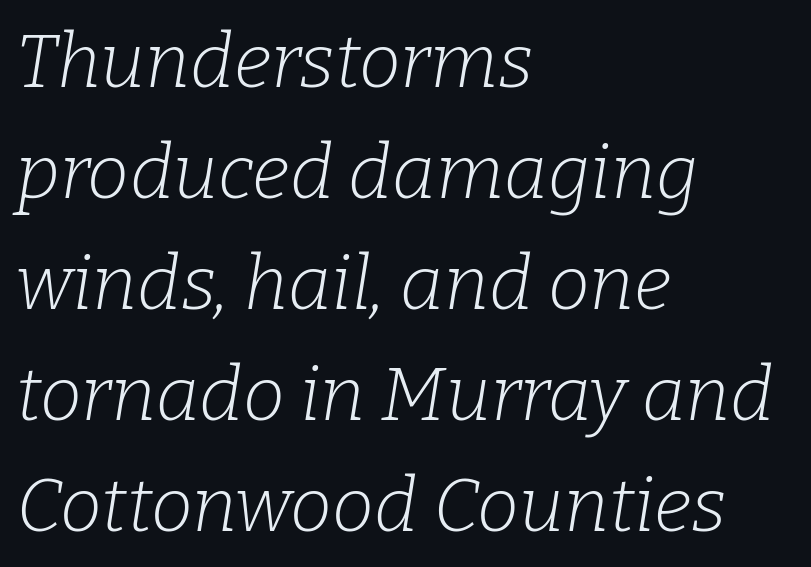
{"serif": "yes", "italic": "yes", "lean": "right", "slant_degrees": 9, "bold": "no", "weight": "light", "width": "normal", "stroke_contrast": "low", "x_height": "medium", "monospaced": "no", "underline": "no", "align": "left", "line_spacing": "normal", "line_spacing_ratio": 1.48, "letter_spacing": "normal", "letter_spacing_em": 0.0, "glyph_px": 75}
